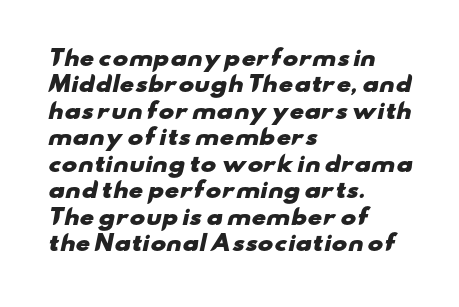
The image shows 21 px bold type; set left-aligned, normal line spacing (1.26x), normal letter spacing, not underlined.
